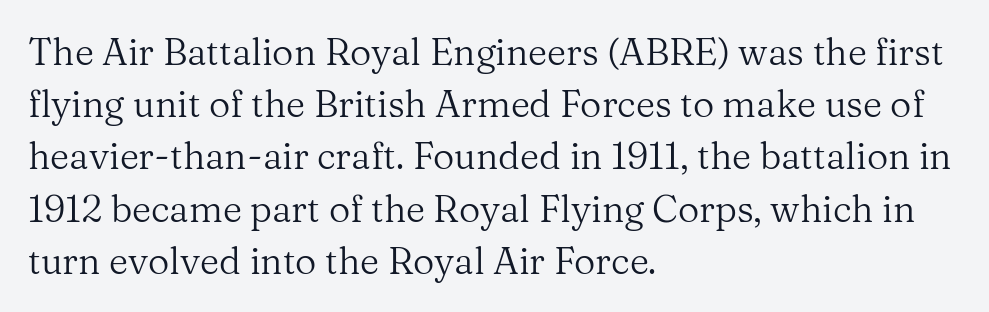
{"serif": "yes", "italic": "no", "bold": "no", "weight": "regular", "width": "normal", "stroke_contrast": "medium", "x_height": "medium", "monospaced": "no", "underline": "no", "align": "left", "line_spacing": "normal", "line_spacing_ratio": 1.41, "letter_spacing": "normal", "letter_spacing_em": 0.0, "glyph_px": 37}
